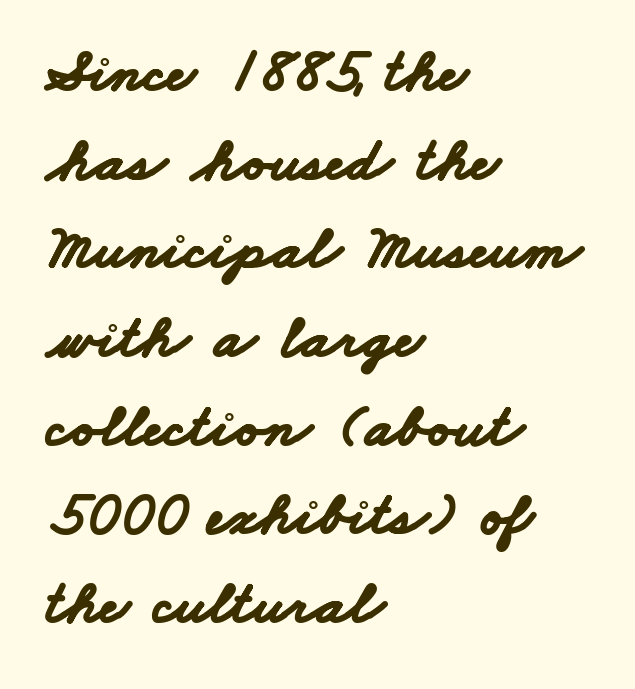
{"serif": "no", "bold": "yes", "weight": "bold", "width": "wide", "stroke_contrast": "low", "x_height": "small", "monospaced": "no", "underline": "no", "align": "left", "line_spacing": "normal", "line_spacing_ratio": 1.43, "letter_spacing": "normal", "letter_spacing_em": 0.0, "glyph_px": 62}
